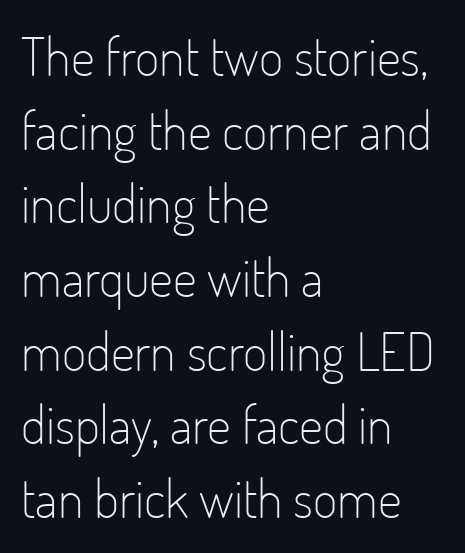
The image shows 53 px light, condensed sans-serif type, upright; set left-aligned, normal line spacing (1.39x), normal letter spacing, not underlined; low stroke contrast and a small x-height.
